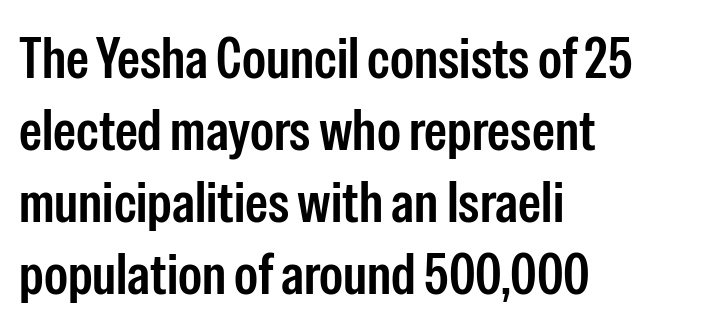
This sample has the flowing, uneven cadence of proportional lettering. Style check: upright. Horizontally, the lines are justified to the leading edge only. I'd call this a sans setting — the letters go barefoot.
